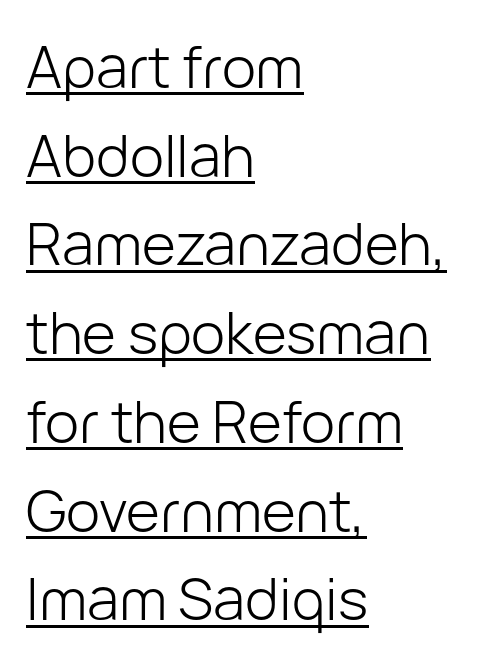
The image shows 58 px light sans-serif type, upright; set left-aligned, normal line spacing (1.53x), normal letter spacing, underlined; low stroke contrast and a medium x-height.
